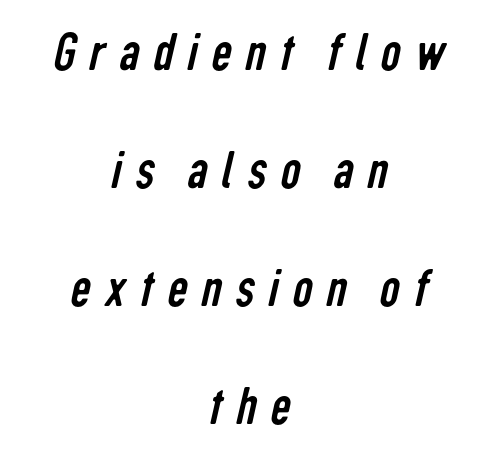
The image shows 56 px regular-weight, condensed sans-serif type; set centered, loose line spacing (2.11x), unusually wide letter spacing (+0.25 em), not underlined; low stroke contrast and a medium x-height.
